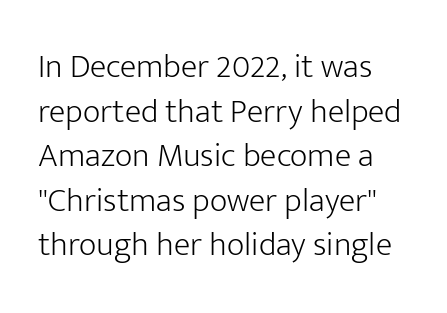
Q: Is the text bold? A: No.
Q: Is the text italic (slanted)? A: No, it is upright.
Q: Is the typeface a serif or a sans-serif typeface? A: Sans-serif.
Q: Is the text underlined? A: No.
Q: Is the spacing between letters normal or unusually wide? A: Normal.
Q: Is the spacing between lines tight, normal or loose? A: Normal.
Q: Width (condensed, normal, or wide)? A: Normal.
Q: Stroke contrast? A: Low.
Q: x-height? A: Medium.
Q: Monospaced? A: No.
